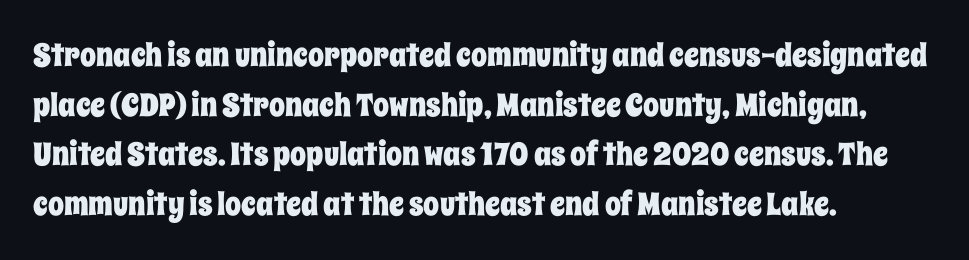
Visually the block forms a straight wall on the left and a jagged coastline on the right. Leading matches the norm, producing a regular column. Just letters on the line, the space beneath them empty. Unlike italic type, these characters show no tilt at all.
